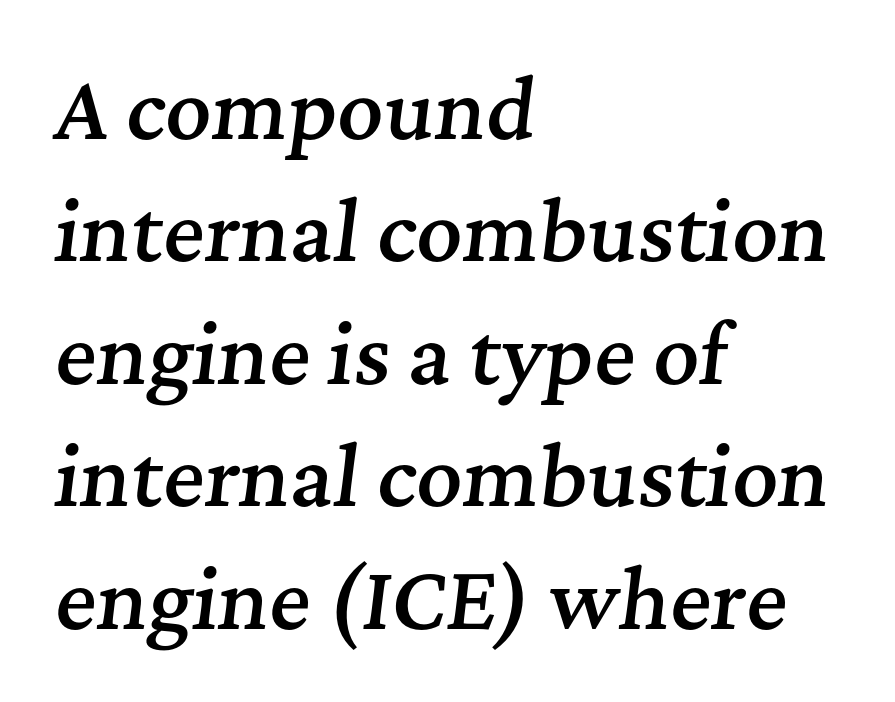
The image shows 79 px semibold serif type, italic (leaning right); set left-aligned, normal line spacing (1.55x), normal letter spacing, not underlined; medium stroke contrast and a medium x-height.
